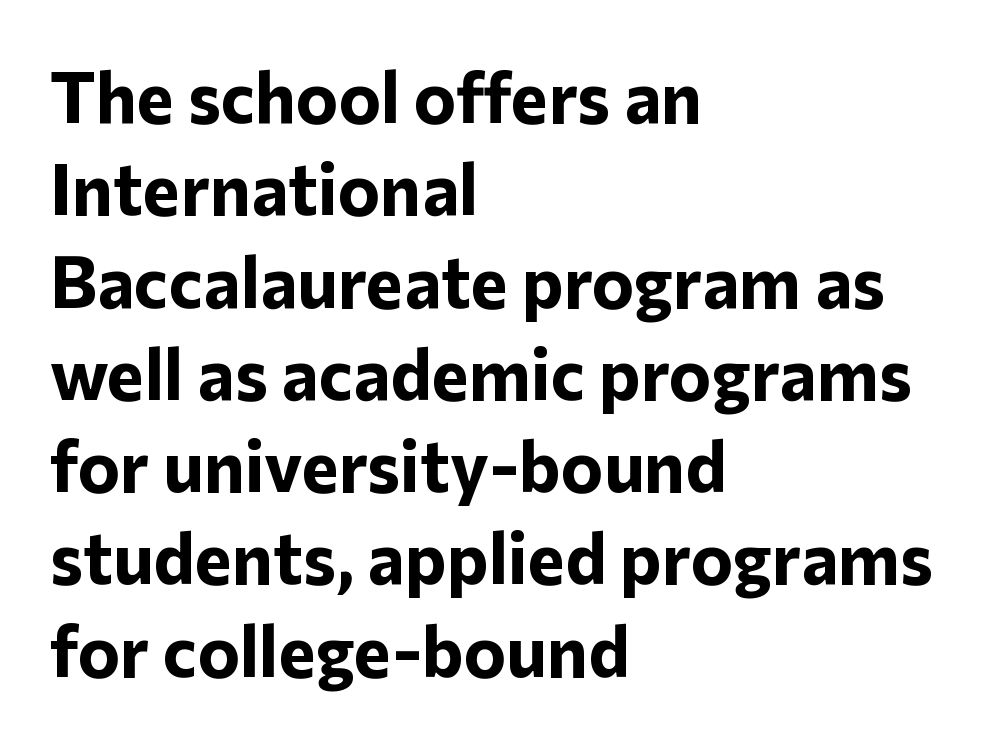
{"serif": "no", "italic": "no", "bold": "yes", "weight": "bold", "width": "normal", "stroke_contrast": "low", "x_height": "medium", "monospaced": "no", "underline": "no", "align": "left", "line_spacing": "normal", "line_spacing_ratio": 1.3, "letter_spacing": "normal", "letter_spacing_em": 0.0, "glyph_px": 71}
